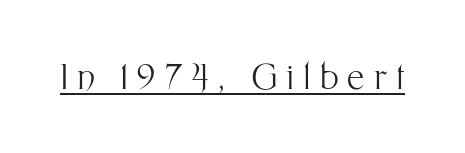
{"serif": "no", "italic": "no", "bold": "no", "weight": "light", "width": "normal", "stroke_contrast": "medium", "x_height": "medium", "monospaced": "no", "underline": "yes", "letter_spacing": "wide", "letter_spacing_em": 0.26, "glyph_px": 35}
